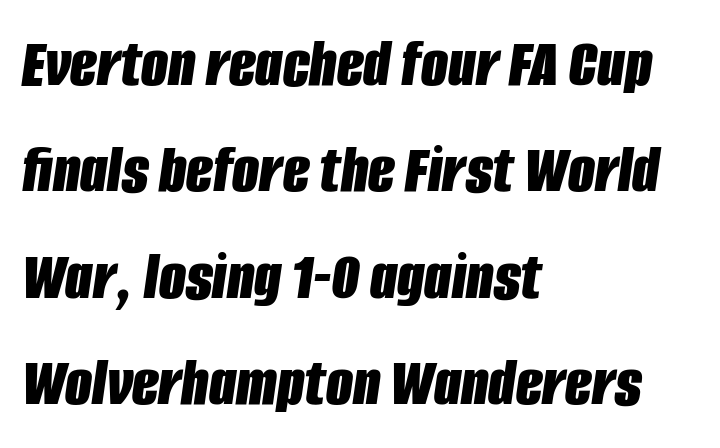
Q: Is the text bold? A: Yes.
Q: Is the text italic (slanted)? A: Yes, it leans right by about 8 degrees.
Q: Is the text underlined? A: No.
Q: How is the paragraph aligned? A: Left-aligned.
Q: Is the spacing between letters normal or unusually wide? A: Normal.
Q: Is the spacing between lines tight, normal or loose? A: Normal.
Q: Width (condensed, normal, or wide)? A: Condensed.
Q: Stroke contrast? A: Low.
Q: x-height? A: Large.
Q: Monospaced? A: No.
